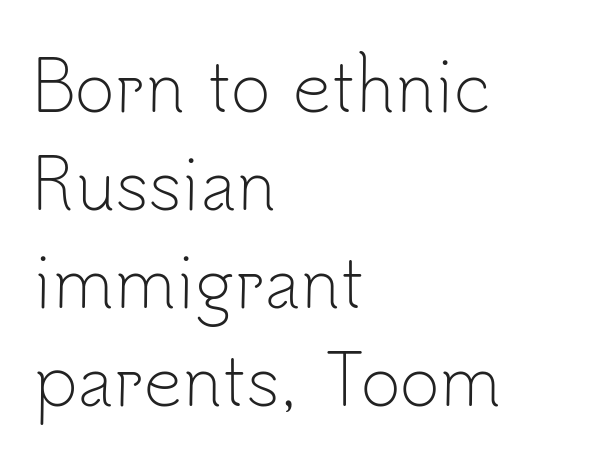
Font category for this specimen: sans-serif. A classic flush-left, rag-right setting is used for this passage. Horizontal bands of white between lines are of average thickness. The strokes carry an ordinary text weight at most. Between one letter and the next there's only the usual sliver of space.
